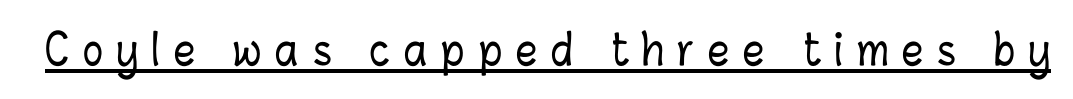
{"italic": "no", "width": "condensed", "stroke_contrast": "low", "x_height": "medium", "monospaced": "no", "underline": "yes", "letter_spacing": "wide", "letter_spacing_em": 0.33, "glyph_px": 42}
